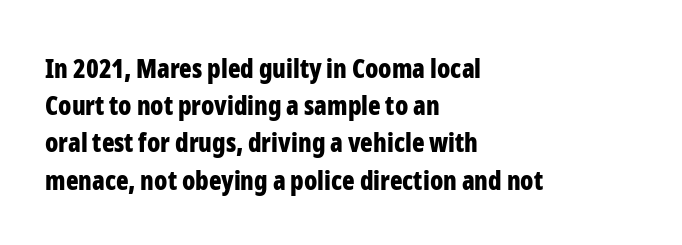
Notice how descenders clear the ascenders below comfortably — that's standard leading. Compared with an ordinary text face, these strokes are far heavier — a full bold. Compared with typical body copy, the letter spacing here is the same. Italic: no, the glyphs are upright roman. The rag falls on the right side of this text block. Descenders hang freely into open space.
